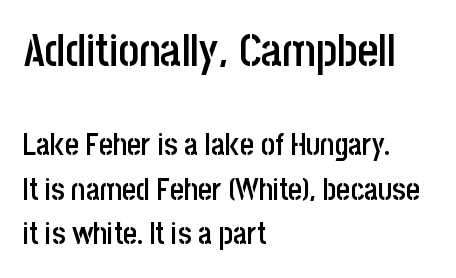
This sample is left-justified, so line endings fall wherever the words run out. Regular leading. The block sitting higher on the canvas is the one with enlarged characters. This sample has the flowing, uneven cadence of proportional lettering. Look at the stroke-to-counter ratio: somewhat heavy, a semibold. Just letters on the line, the space beneath them empty.
